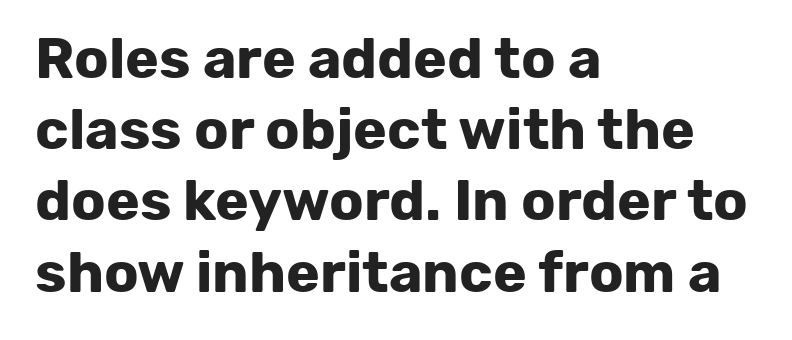
Q: Is the text bold? A: Yes.
Q: Is the text italic (slanted)? A: No, it is upright.
Q: Is the typeface a serif or a sans-serif typeface? A: Sans-serif.
Q: Is the text underlined? A: No.
Q: How is the paragraph aligned? A: Left-aligned.
Q: Is the spacing between letters normal or unusually wide? A: Normal.
Q: Is the spacing between lines tight, normal or loose? A: Normal.
Q: Width (condensed, normal, or wide)? A: Normal.
Q: Stroke contrast? A: Low.
Q: x-height? A: Medium.
Q: Monospaced? A: No.
